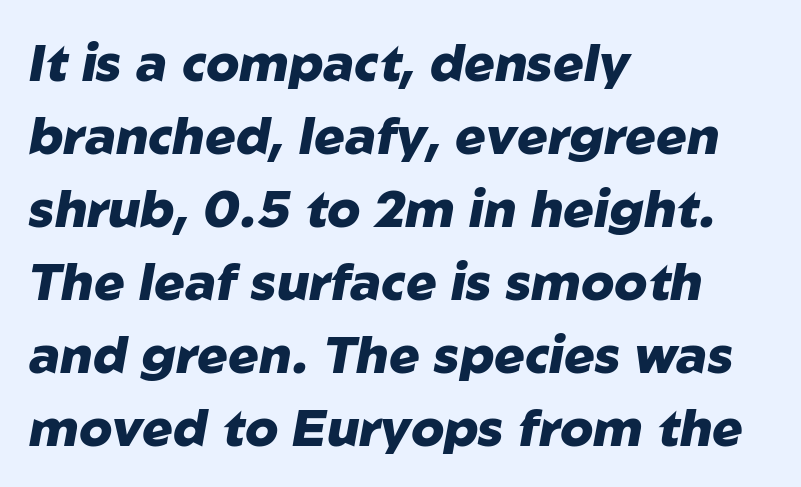
{"italic": "yes", "lean": "right", "slant_degrees": 10, "bold": "yes", "weight": "heavy", "width": "normal", "stroke_contrast": "low", "x_height": "medium", "monospaced": "no", "underline": "no", "align": "left", "line_spacing": "normal", "line_spacing_ratio": 1.43, "letter_spacing": "normal", "letter_spacing_em": 0.0, "glyph_px": 51}
